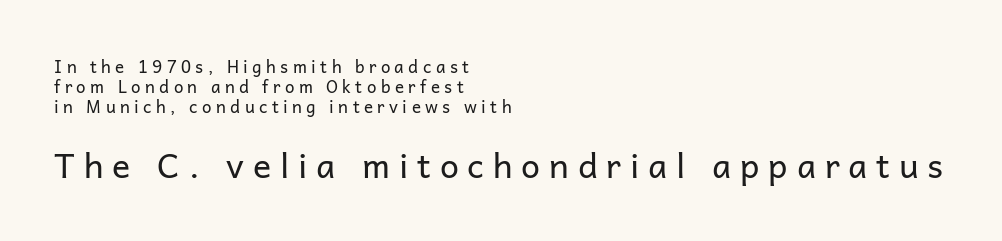
The image shows 34 px regular-weight sans-serif type, upright; set left-aligned, line spacing 1.18x, unusually wide letter spacing (+0.26 em), not underlined; the second (bottom) block is 2.0x larger; low stroke contrast and a medium x-height.
